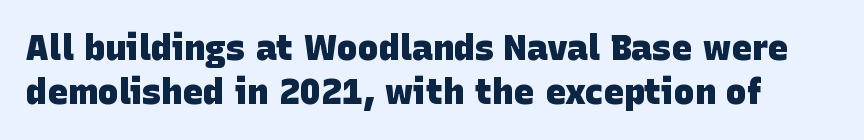
Summary of vertical rhythm: regular, with standard interline spacing. Just letters on the line, the space beneath them empty. Font category for this specimen: sans-serif. The passage shown is emphatically bold. Each letter keeps its own natural width here, so spacing adapts to shape. Tracking value appears to be zero — textbook default spacing.
